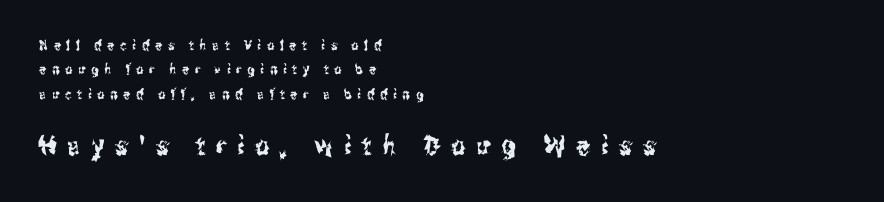
The image shows 27 px text type, upright; set left-aligned, line spacing 1.75x, unusually wide letter spacing (+0.41 em), not underlined; the second (bottom) block is 1.93x larger.
